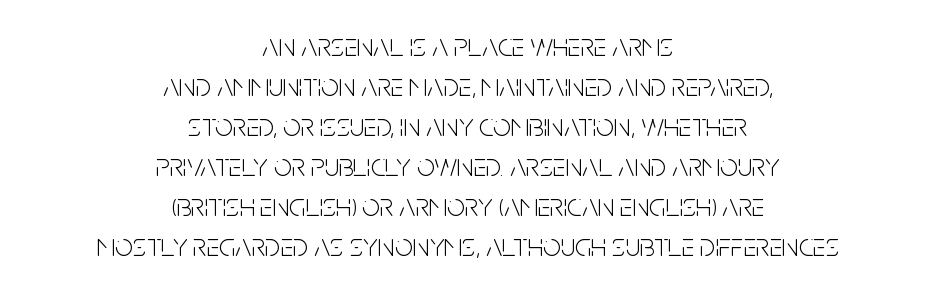
This is not heavy type; no bold has been used. Nothing sits at the stroke ends, so this counts as sans-serif. The rendering uses natural spacing where letterforms have individual widths. Posture: straight, roman, zero tilt. Clear beneath every line of the passage. The rag falls on both sides of this text block equally.
